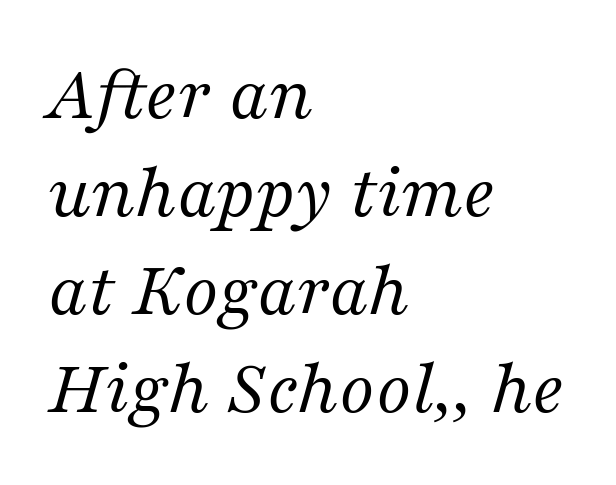
Q: Is the text bold? A: No.
Q: Is the text italic (slanted)? A: Yes, it leans right by about 16 degrees.
Q: Is the typeface a serif or a sans-serif typeface? A: Serif.
Q: Is the text underlined? A: No.
Q: How is the paragraph aligned? A: Left-aligned.
Q: Is the spacing between letters normal or unusually wide? A: Normal.
Q: Width (condensed, normal, or wide)? A: Normal.
Q: Stroke contrast? A: Medium.
Q: x-height? A: Medium.
Q: Monospaced? A: No.
